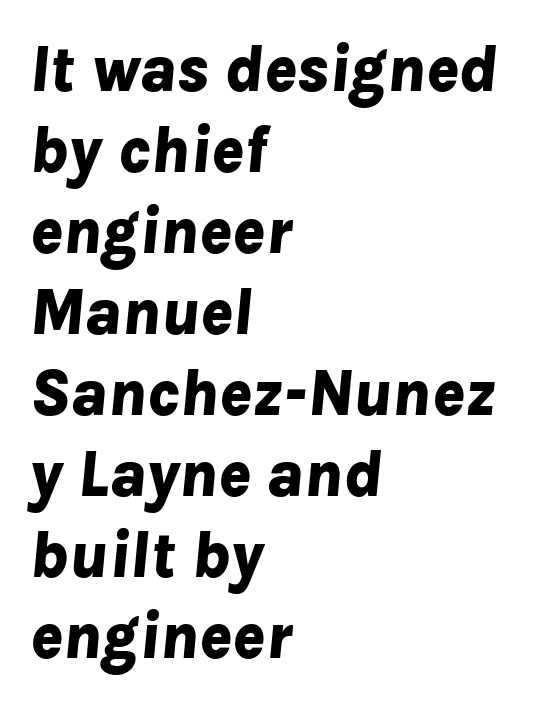
Compared with an ordinary text face, these strokes are far heavier — a full bold. Plain, unruled lines of type. Slant detected: the letters are inclined. In terms of letterspacing, this is plain default setting.
